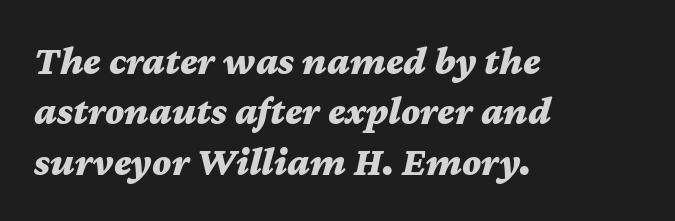
Typesetter's note: full bold, strokes at maximum text heaviness. The face used here is rendered with its standard letterfit. The gap between lines stays unmarked. A typesetter would call this proportional, since set widths differ per character. Style check: oblique. Compared with typical paragraphs, the rows here are spaced about the same.
